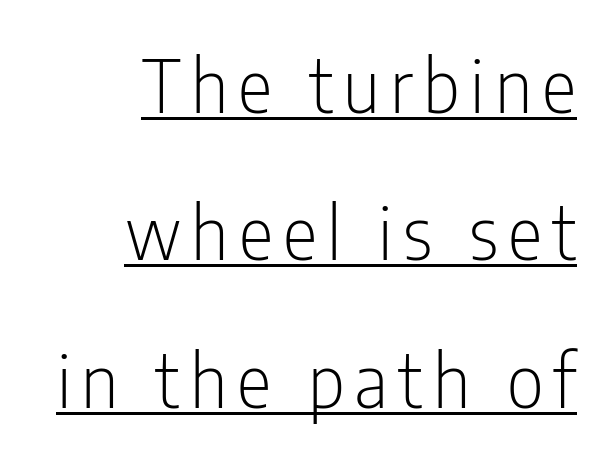
{"serif": "no", "italic": "no", "bold": "no", "weight": "light", "width": "condensed", "stroke_contrast": "low", "x_height": "medium", "monospaced": "no", "underline": "yes", "align": "right", "line_spacing": "loose", "line_spacing_ratio": 2.02, "glyph_px": 73}
